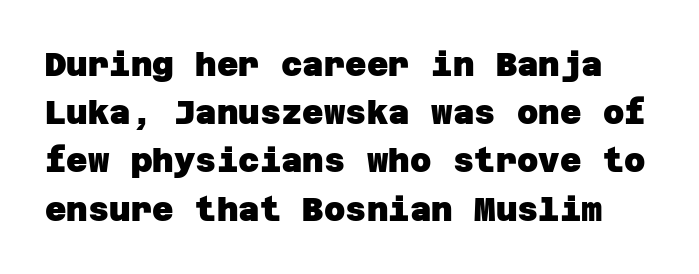
Q: Is the text bold? A: Yes.
Q: Is the typeface a serif or a sans-serif typeface? A: Sans-serif.
Q: Is the text underlined? A: No.
Q: Is the spacing between letters normal or unusually wide? A: Normal.
Q: Is the spacing between lines tight, normal or loose? A: Normal.
Q: Width (condensed, normal, or wide)? A: Normal.
Q: Stroke contrast? A: Low.
Q: x-height? A: Large.
